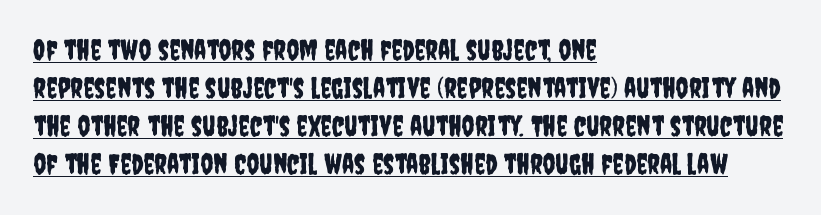
Q: Is the text italic (slanted)? A: No, it is upright.
Q: Is the typeface a serif or a sans-serif typeface? A: Sans-serif.
Q: Is the text underlined? A: Yes.
Q: How is the paragraph aligned? A: Left-aligned.
Q: Is the spacing between letters normal or unusually wide? A: Normal.
Q: Is the spacing between lines tight, normal or loose? A: Normal.
Q: Width (condensed, normal, or wide)? A: Condensed.
Q: Stroke contrast? A: Low.
Q: x-height? A: Large.
Q: Monospaced? A: No.
